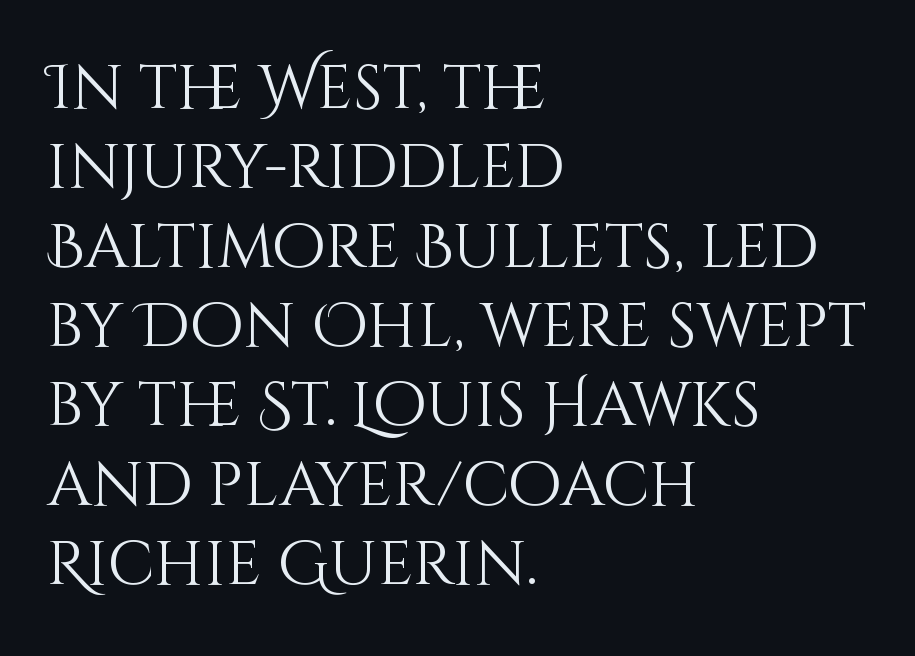
{"italic": "no", "bold": "no", "weight": "light", "width": "normal", "stroke_contrast": "medium", "x_height": "large", "monospaced": "no", "underline": "no", "align": "left", "line_spacing": "normal", "line_spacing_ratio": 1.28, "letter_spacing": "normal", "letter_spacing_em": 0.0, "glyph_px": 62}
